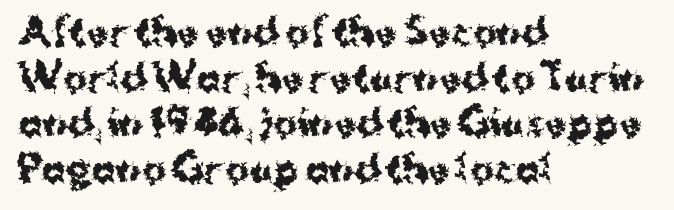
This sample has the flowing, uneven cadence of proportional lettering. Heavy, bold letterforms. Alignment: flush left. The leading is moderate, giving the passage an even texture. The strip under each line holds only bare page.
